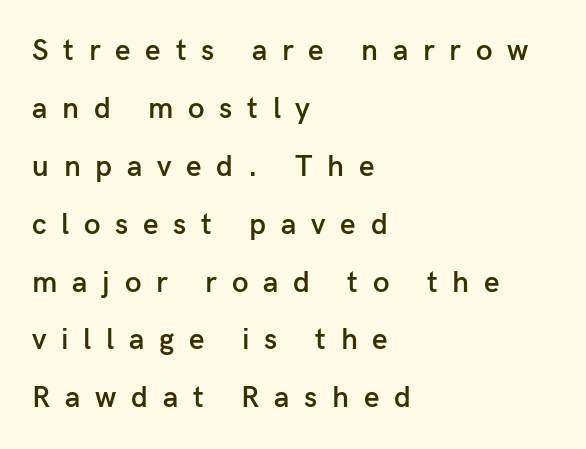
Q: Is the text bold? A: Semi-bold.
Q: Is the text italic (slanted)? A: No, it is upright.
Q: Is the typeface a serif or a sans-serif typeface? A: Sans-serif.
Q: Is the text underlined? A: No.
Q: How is the paragraph aligned? A: Left-aligned.
Q: Is the spacing between letters normal or unusually wide? A: Unusually wide.
Q: Is the spacing between lines tight, normal or loose? A: Loose.
Q: Width (condensed, normal, or wide)? A: Normal.
Q: Stroke contrast? A: Low.
Q: x-height? A: Medium.
Q: Monospaced? A: No.
